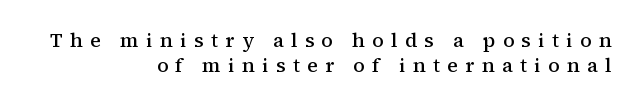
{"italic": "no", "bold": "semi", "underline": "no", "align": "right", "line_spacing_ratio": 1.24, "letter_spacing": "wide", "letter_spacing_em": 0.36, "glyph_px": 20}
